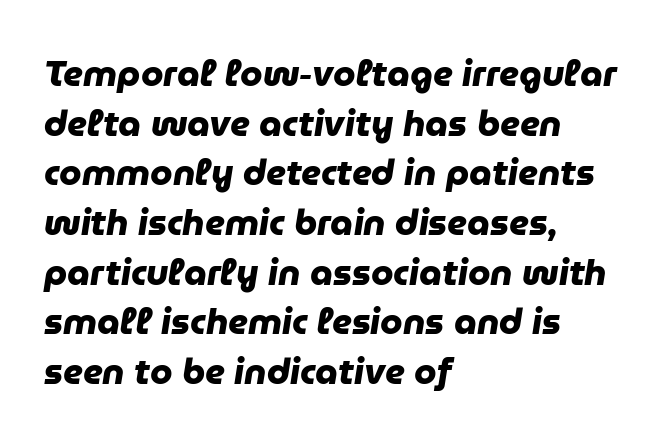
Check where the strokes stop: nothing finishes them off — pure sans. Visually the block forms a straight wall on the left and a jagged coastline on the right. The passage shown is emphatically bold. Decoration check: the copy has no underline. Note the varied advance widths — an 'i' is clearly narrower than an 'm'. The letters sit at their default tracking, neither squeezed nor spread.
